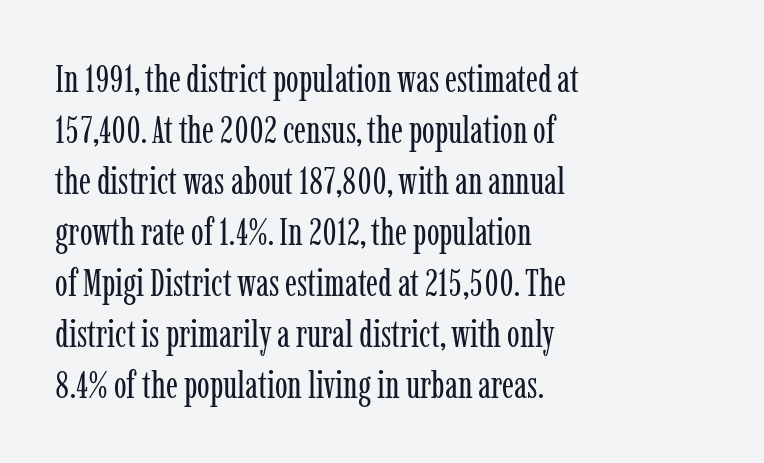
Q: Is the text bold? A: No.
Q: Is the text italic (slanted)? A: No, it is upright.
Q: Is the typeface a serif or a sans-serif typeface? A: Serif.
Q: Is the text underlined? A: No.
Q: How is the paragraph aligned? A: Left-aligned.
Q: Is the spacing between letters normal or unusually wide? A: Normal.
Q: Is the spacing between lines tight, normal or loose? A: Normal.
Q: Width (condensed, normal, or wide)? A: Condensed.
Q: Stroke contrast? A: Low.
Q: x-height? A: Medium.
Q: Monospaced? A: No.
